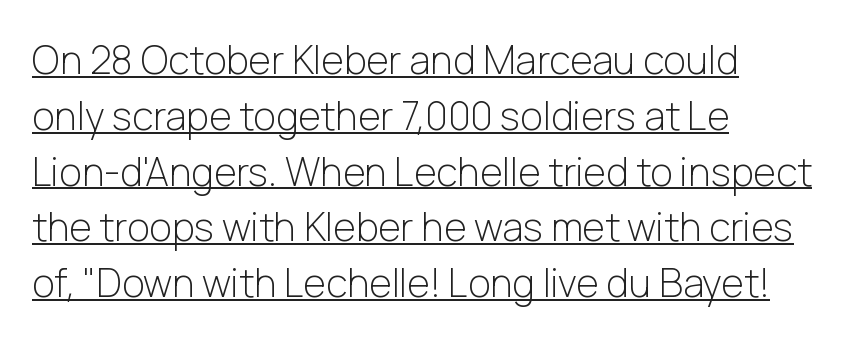
{"serif": "no", "italic": "no", "bold": "no", "weight": "light", "width": "normal", "stroke_contrast": "low", "x_height": "medium", "monospaced": "no", "underline": "yes", "align": "left", "line_spacing": "normal", "line_spacing_ratio": 1.43, "letter_spacing": "normal", "letter_spacing_em": 0.0, "glyph_px": 39}
